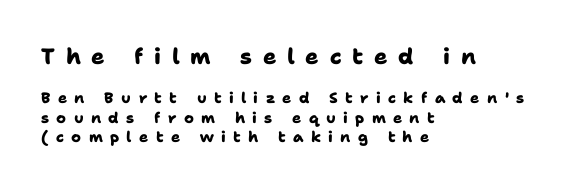
The more generous point size was reserved for the upper chunk. Tracking here is generous; glyphs stand well apart from one another. Chunky letters — that's bold for sure. Vertically, the passage feels balanced, rows spaced as you'd expect. Bare-footed words on every line.
